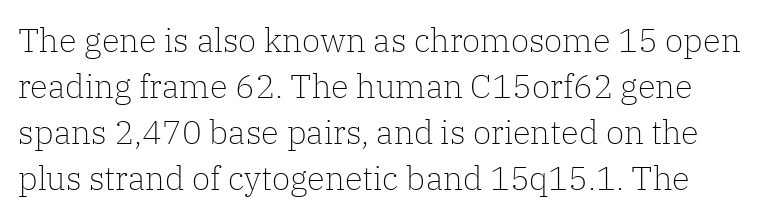
{"serif": "yes", "italic": "no", "bold": "no", "weight": "light", "width": "normal", "stroke_contrast": "low", "x_height": "medium", "monospaced": "no", "underline": "no", "line_spacing": "normal", "line_spacing_ratio": 1.39, "letter_spacing": "normal", "letter_spacing_em": 0.0, "glyph_px": 33}
